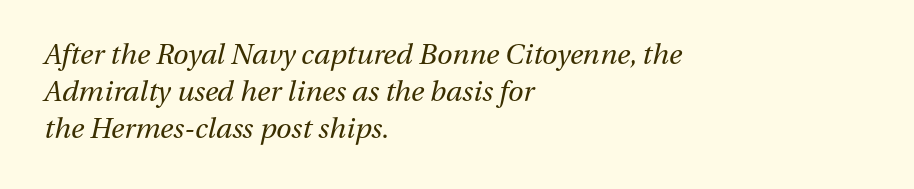
The image shows 28 px regular-weight type, italic (leaning right); set left-aligned, normal line spacing (1.33x), normal letter spacing, not underlined; medium stroke contrast and a medium x-height.
